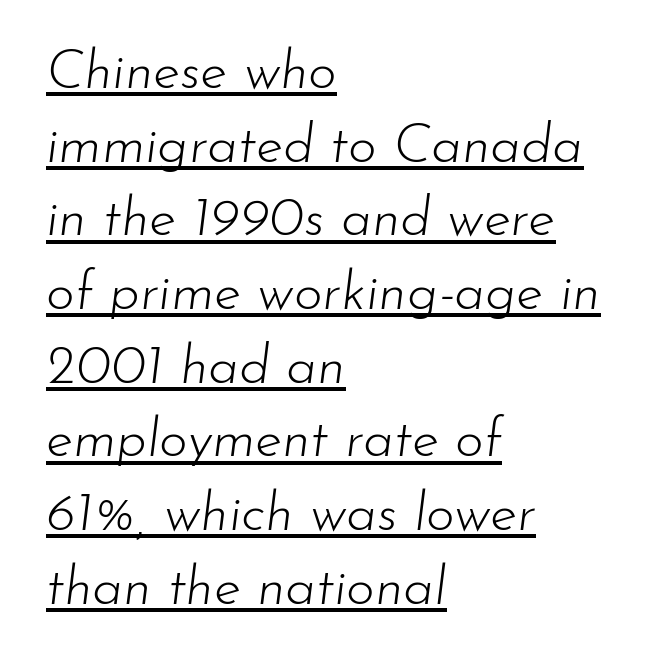
{"italic": "yes", "lean": "right", "slant_degrees": 7, "bold": "no", "weight": "light", "width": "normal", "stroke_contrast": "low", "x_height": "small", "monospaced": "no", "underline": "yes", "align": "left", "line_spacing": "normal", "line_spacing_ratio": 1.34, "letter_spacing": "normal", "letter_spacing_em": 0.0, "glyph_px": 55}
